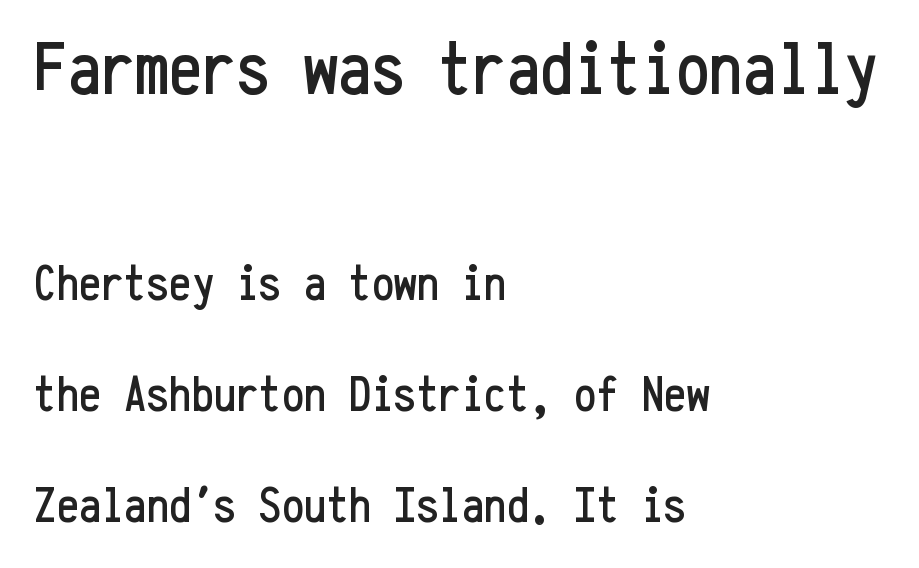
{"serif": "no", "italic": "no", "width": "condensed", "stroke_contrast": "low", "x_height": "medium", "monospaced": "yes", "underline": "no", "align": "left", "line_spacing": "loose", "line_spacing_ratio": 2.22, "letter_spacing": "normal", "letter_spacing_em": 0.0, "larger_block": "first", "size_ratio": 1.5, "glyph_px": 75}
